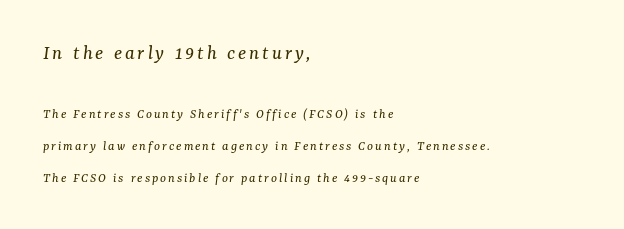
{"italic": "yes", "lean": "right", "slant_degrees": 7, "bold": "no", "underline": "no", "align": "left", "line_spacing": "loose", "line_spacing_ratio": 2.26, "larger_block": "first", "size_ratio": 1.5, "glyph_px": 21}
